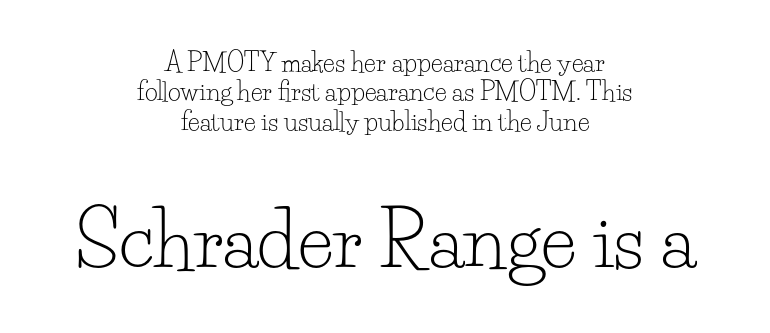
The image shows 75 px light serif type, upright; set centered, line spacing 1.18x, normal letter spacing, not underlined; the second (bottom) block is 3.0x larger; low stroke contrast and a small x-height.
